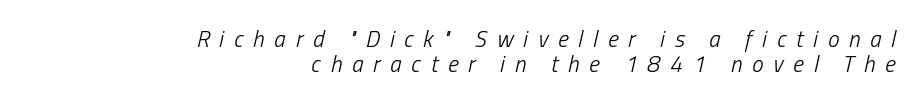
Q: Is the text bold? A: No.
Q: Is the text italic (slanted)? A: Yes, it leans right by about 13 degrees.
Q: Is the text underlined? A: No.
Q: How is the paragraph aligned? A: Right-aligned.
Q: Is the spacing between letters normal or unusually wide? A: Unusually wide.
Q: Is the spacing between lines tight, normal or loose? A: Tight.
